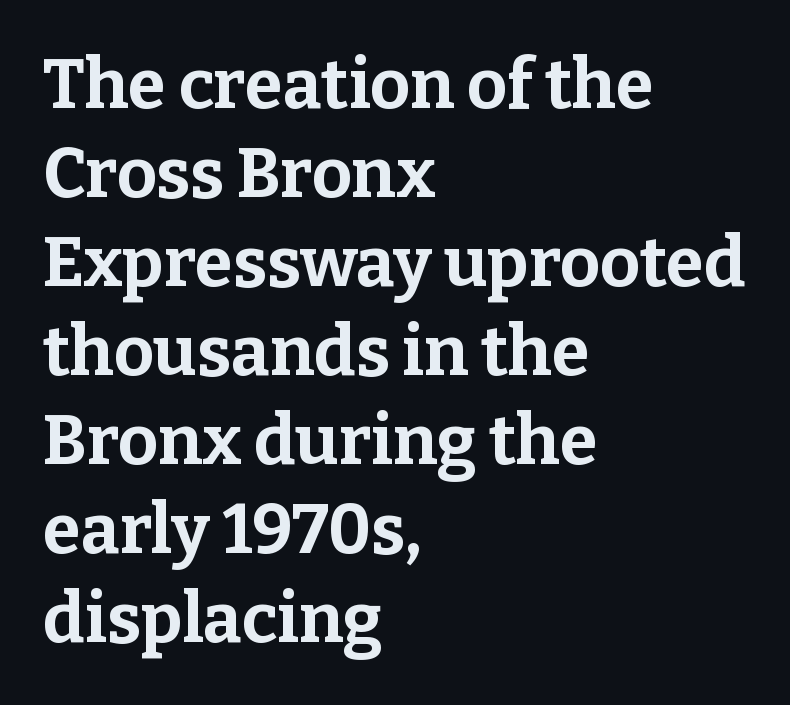
The image shows 69 px bold serif type, upright; set left-aligned, normal line spacing (1.29x), normal letter spacing, not underlined; low stroke contrast and a medium x-height.
